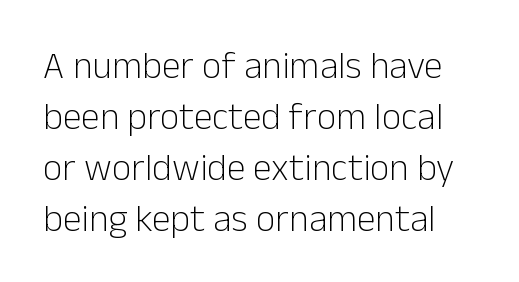
Q: Is the text bold? A: No.
Q: Is the text italic (slanted)? A: No, it is upright.
Q: Is the typeface a serif or a sans-serif typeface? A: Sans-serif.
Q: Is the text underlined? A: No.
Q: Is the spacing between letters normal or unusually wide? A: Normal.
Q: Is the spacing between lines tight, normal or loose? A: Normal.
Q: Width (condensed, normal, or wide)? A: Normal.
Q: Stroke contrast? A: Low.
Q: x-height? A: Medium.
Q: Monospaced? A: No.
